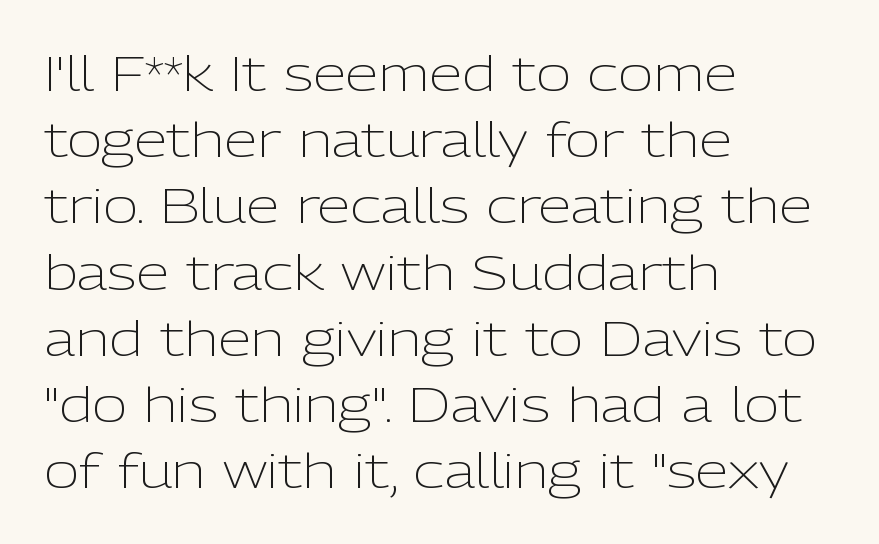
The strokes are not fattened; the text isn't bold. Unlike italic type, these characters show no tilt at all. These lines stack with their left ends in a neat column. Letterform terminals end flat and unadorned throughout the passage. Spacing verdict: proportional, widths tailored to each character.
